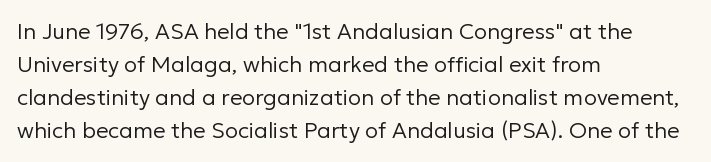
{"italic": "no", "bold": "no", "underline": "no", "align": "left", "line_spacing": "normal", "line_spacing_ratio": 1.5, "letter_spacing": "normal", "letter_spacing_em": 0.0, "glyph_px": 22}
